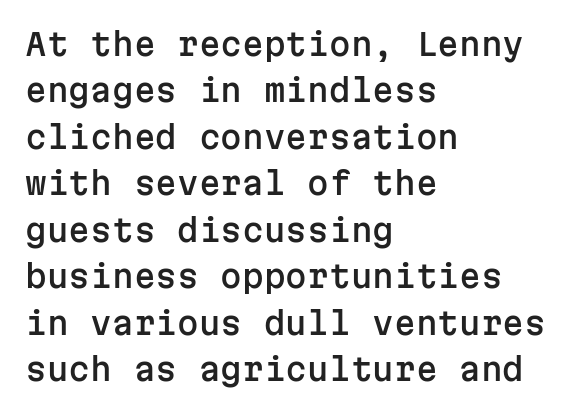
Each word holds together tightly as a unit, with standard inter-letter gaps. Type style note: lacks serifs. In CSS terms this would be text-align: left. This is the regular roman posture of the typeface. A normal amount of white space separates one row of letters from the next.
